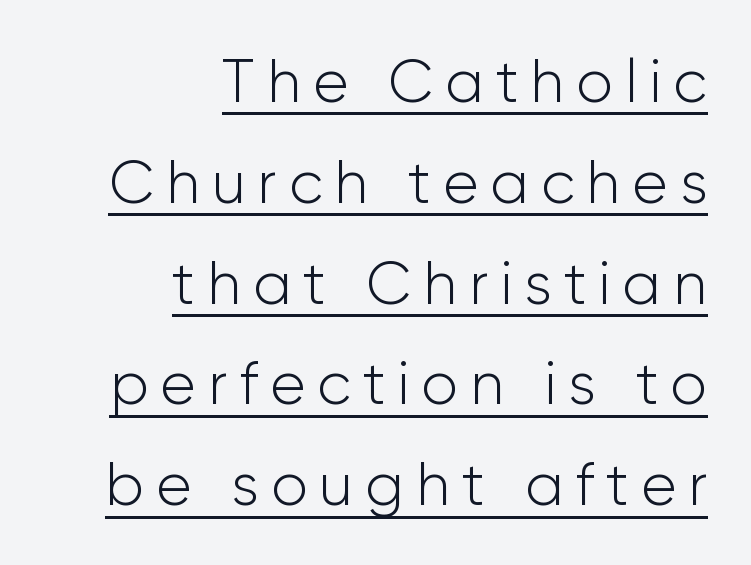
Q: Is the text bold? A: No.
Q: Is the text italic (slanted)? A: No, it is upright.
Q: Is the typeface a serif or a sans-serif typeface? A: Sans-serif.
Q: Is the text underlined? A: Yes.
Q: How is the paragraph aligned? A: Right-aligned.
Q: Is the spacing between letters normal or unusually wide? A: Unusually wide.
Q: Is the spacing between lines tight, normal or loose? A: Normal.
Q: Width (condensed, normal, or wide)? A: Normal.
Q: Stroke contrast? A: Low.
Q: x-height? A: Medium.
Q: Monospaced? A: No.
